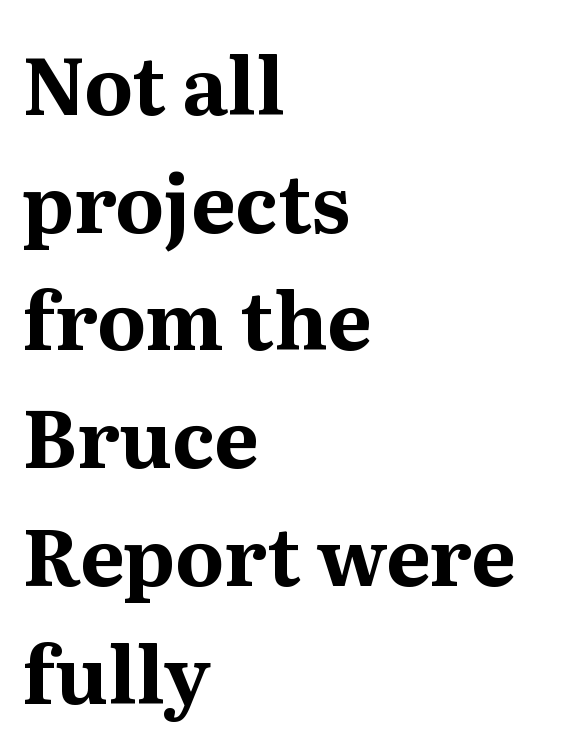
The image shows 79 px bold serif type, upright; set left-aligned, normal line spacing (1.49x), normal letter spacing, not underlined; medium stroke contrast and a medium x-height.
